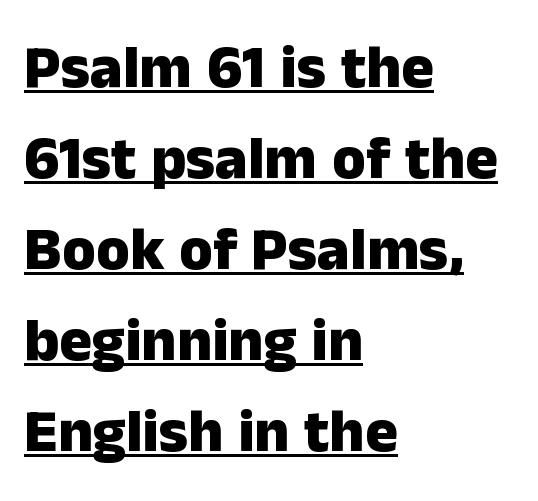
{"serif": "no", "italic": "no", "bold": "yes", "weight": "heavy", "width": "normal", "stroke_contrast": "low", "x_height": "medium", "monospaced": "no", "underline": "yes", "align": "left", "line_spacing": "normal", "line_spacing_ratio": 1.49, "letter_spacing": "normal", "letter_spacing_em": 0.0, "glyph_px": 61}
